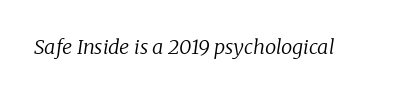
The image shows 20 px text type, italic (leaning right); set normal letter spacing, not underlined.
